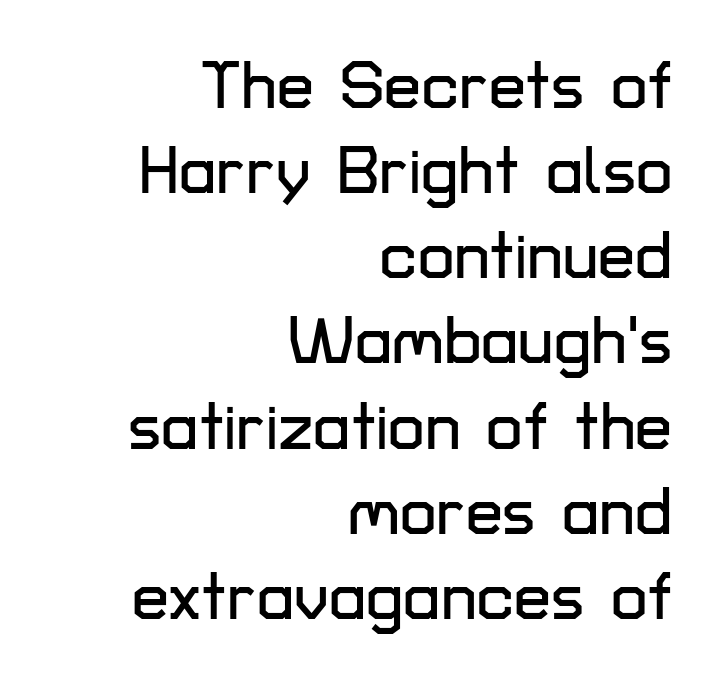
Q: Is the text italic (slanted)? A: No, it is upright.
Q: Is the typeface a serif or a sans-serif typeface? A: Sans-serif.
Q: Is the text underlined? A: No.
Q: How is the paragraph aligned? A: Right-aligned.
Q: Is the spacing between letters normal or unusually wide? A: Normal.
Q: Is the spacing between lines tight, normal or loose? A: Normal.
Q: Width (condensed, normal, or wide)? A: Normal.
Q: Stroke contrast? A: Low.
Q: x-height? A: Medium.
Q: Monospaced? A: No.
